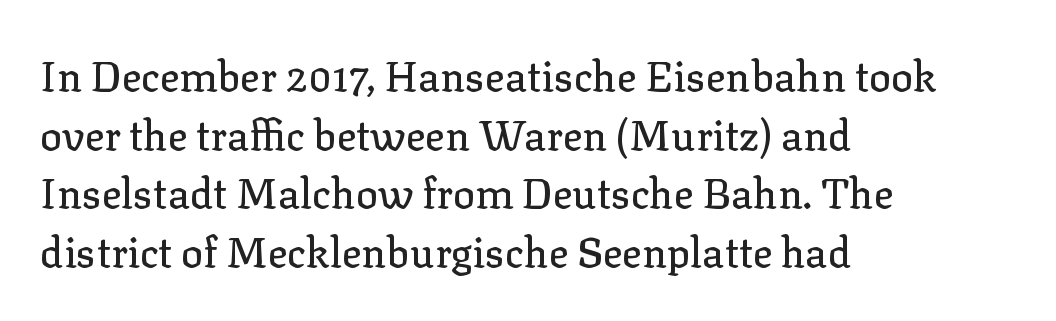
Q: Is the text italic (slanted)? A: No, it is upright.
Q: Is the typeface a serif or a sans-serif typeface? A: Serif.
Q: Is the text underlined? A: No.
Q: How is the paragraph aligned? A: Left-aligned.
Q: Is the spacing between letters normal or unusually wide? A: Normal.
Q: Is the spacing between lines tight, normal or loose? A: Normal.
Q: Width (condensed, normal, or wide)? A: Normal.
Q: Stroke contrast? A: Low.
Q: x-height? A: Medium.
Q: Monospaced? A: No.
